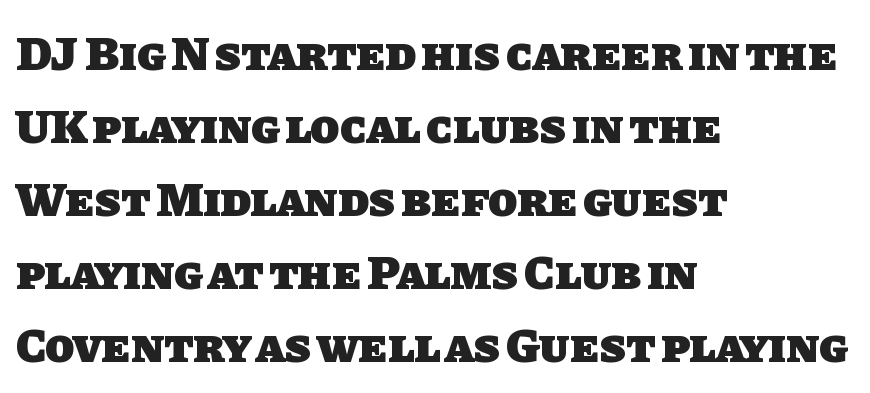
{"serif": "no", "bold": "yes", "weight": "heavy", "width": "normal", "stroke_contrast": "low", "x_height": "large", "monospaced": "no", "underline": "no", "align": "left", "line_spacing": "normal", "line_spacing_ratio": 1.52, "letter_spacing": "normal", "letter_spacing_em": 0.0, "glyph_px": 48}
